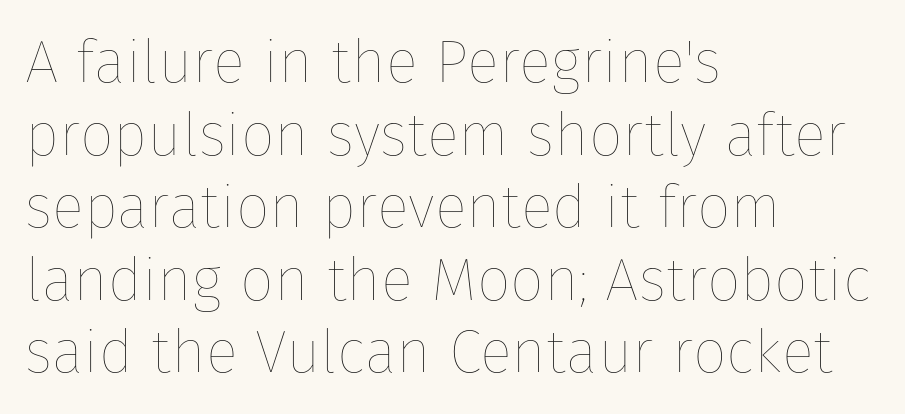
Vertical stems look standard width or narrower in stroke. Tracking value appears to be zero — textbook default spacing. Beneath every word, the page is bare. Is the block centered? No — it sits flush against the left margin.
